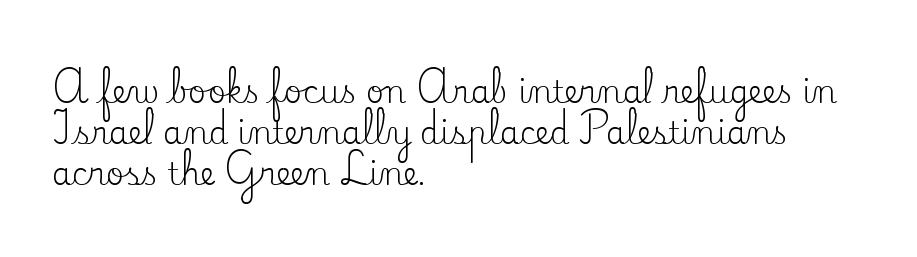
The image shows 31 px regular-weight type, upright; set left-aligned, normal line spacing (1.33x), normal letter spacing, not underlined; low stroke contrast and a small x-height.
